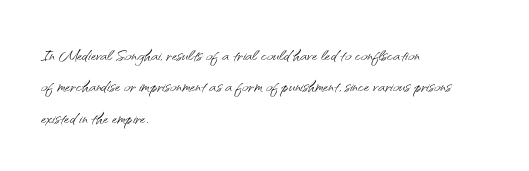
One glance says typical: line gaps are just what's usual. What stands out about the letter spacing? Nothing — it is the standard amount. This reads as an unemphasized weight, regular at the heaviest. The text block is weighted toward the left margin, trailing off unevenly rightward. Descender tails drop into unmarked territory.
